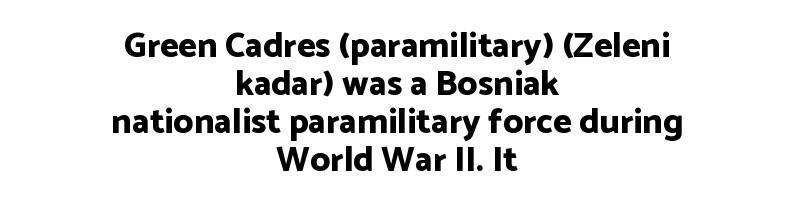
Q: Is the text bold? A: Yes.
Q: Is the text italic (slanted)? A: No, it is upright.
Q: Is the typeface a serif or a sans-serif typeface? A: Sans-serif.
Q: Is the text underlined? A: No.
Q: How is the paragraph aligned? A: Centered.
Q: Is the spacing between letters normal or unusually wide? A: Normal.
Q: Is the spacing between lines tight, normal or loose? A: Tight.
Q: Width (condensed, normal, or wide)? A: Normal.
Q: Stroke contrast? A: Low.
Q: x-height? A: Medium.
Q: Monospaced? A: No.
